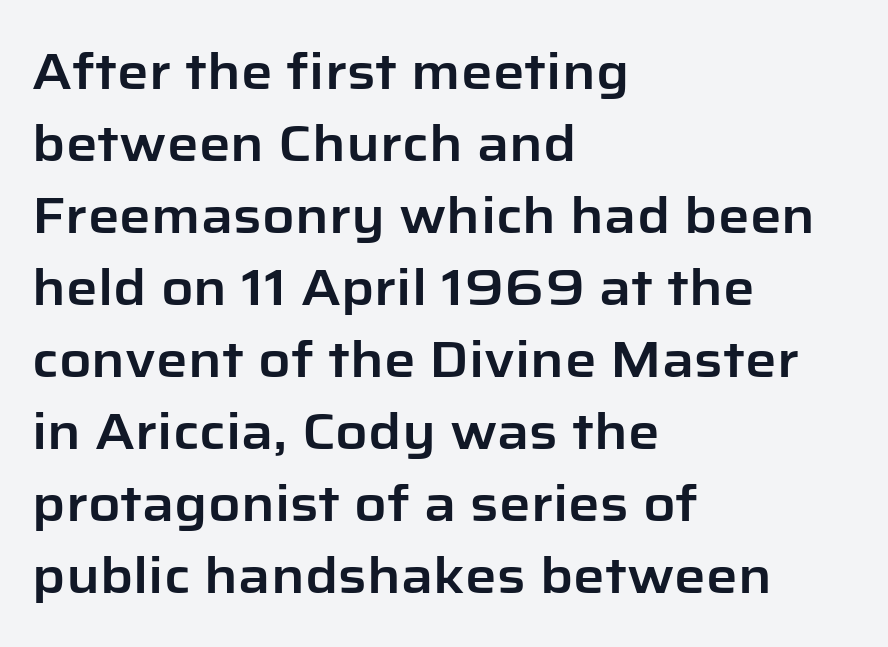
The image shows 50 px sans-serif type, upright; set left-aligned, normal line spacing (1.44x), normal letter spacing, not underlined; low stroke contrast and a medium x-height.
